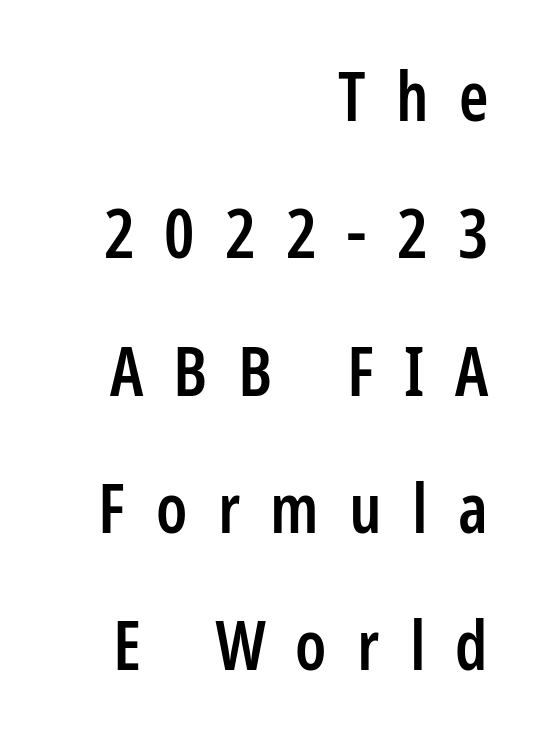
The image shows 67 px semibold, condensed sans-serif type, upright; set right-aligned, loose line spacing (2.05x), unusually wide letter spacing (+0.45 em), not underlined; low stroke contrast and a medium x-height.
